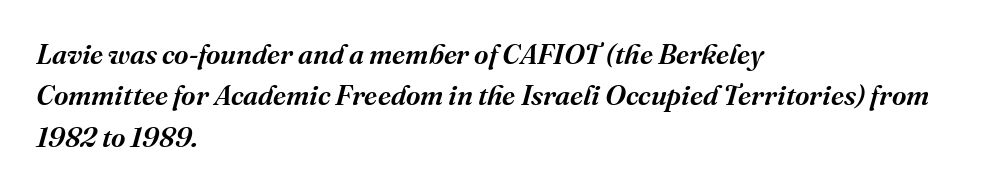
Q: Is the text italic (slanted)? A: Yes, it leans right by about 16 degrees.
Q: Is the typeface a serif or a sans-serif typeface? A: Serif.
Q: Is the text underlined? A: No.
Q: How is the paragraph aligned? A: Left-aligned.
Q: Is the spacing between letters normal or unusually wide? A: Normal.
Q: Is the spacing between lines tight, normal or loose? A: Normal.
Q: Width (condensed, normal, or wide)? A: Normal.
Q: Stroke contrast? A: Medium.
Q: x-height? A: Medium.
Q: Monospaced? A: No.
